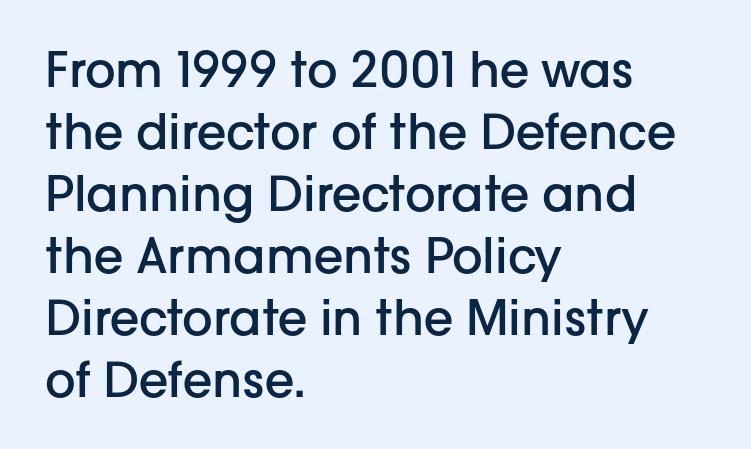
Q: Is the text bold? A: Semi-bold.
Q: Is the text italic (slanted)? A: No, it is upright.
Q: Is the typeface a serif or a sans-serif typeface? A: Sans-serif.
Q: Is the text underlined? A: No.
Q: How is the paragraph aligned? A: Left-aligned.
Q: Is the spacing between letters normal or unusually wide? A: Normal.
Q: Is the spacing between lines tight, normal or loose? A: Normal.
Q: Width (condensed, normal, or wide)? A: Normal.
Q: Stroke contrast? A: Low.
Q: x-height? A: Medium.
Q: Monospaced? A: No.
